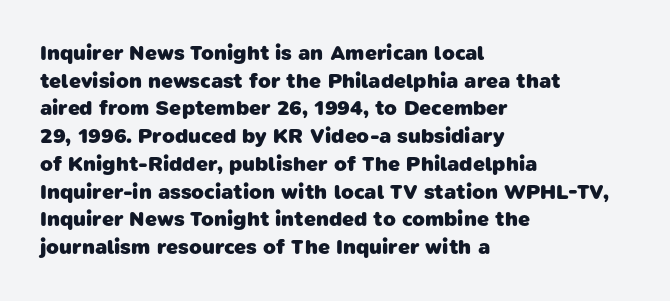
Summary of vertical rhythm: regular, with standard interline spacing. The tracking reads as untouched default to a designer's eye. The baseline area is clear. I'd describe the lettering as bold — thick and assertive. Short and long lines alike share a common starting point at left.
